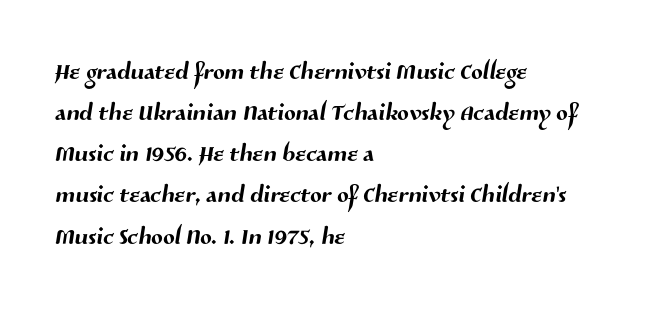
The typesetter chose a ragged-right arrangement here. Honestly, the letter spacing is just normal — you wouldn't notice it. I'd call this a sans setting — the letters go barefoot. Each letter keeps its own natural width here, so spacing adapts to shape. A bare baseline throughout the passage.
